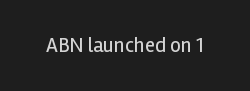
The image shows 21 px text type, upright; set normal letter spacing, not underlined.
